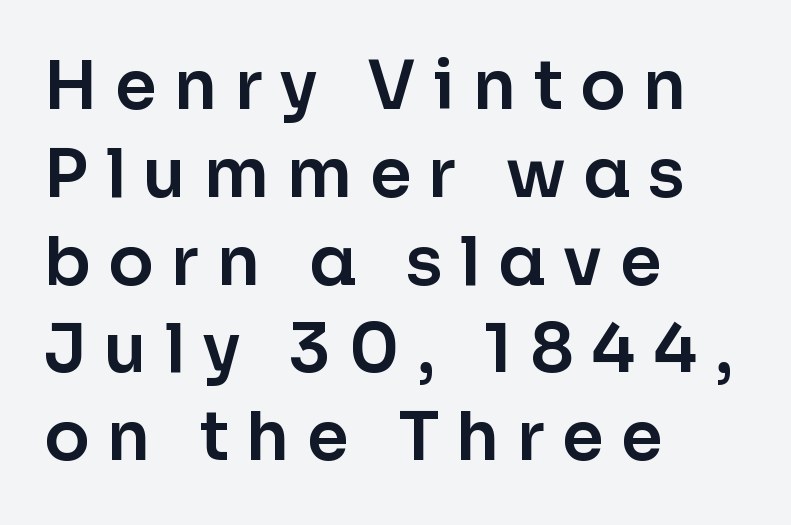
The image shows 67 px sans-serif type, upright; set left-aligned, normal line spacing (1.31x), unusually wide letter spacing (+0.26 em), not underlined; low stroke contrast and a medium x-height.
